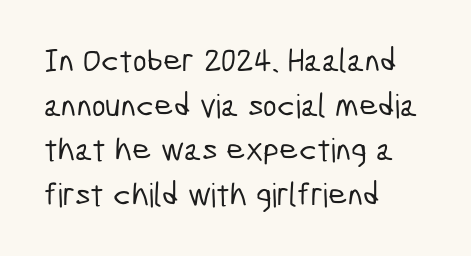
{"serif": "no", "width": "condensed", "stroke_contrast": "low", "x_height": "medium", "monospaced": "no", "underline": "no", "align": "left", "line_spacing": "normal", "line_spacing_ratio": 1.35, "letter_spacing": "normal", "letter_spacing_em": 0.0, "glyph_px": 33}
